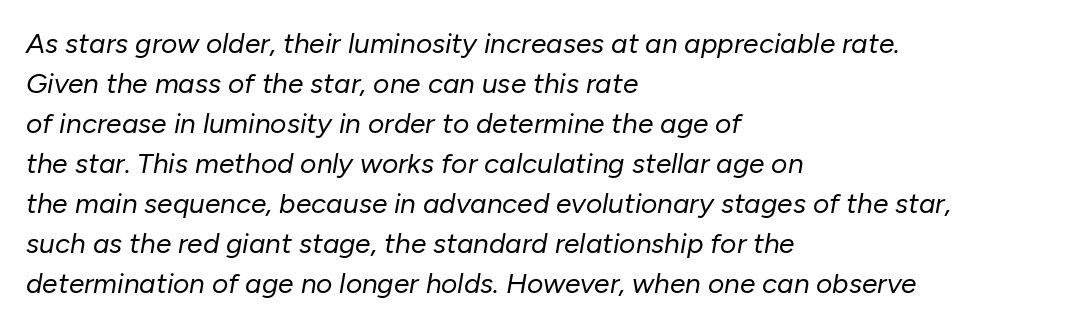
The image shows 28 px regular-weight type, italic (leaning right); set left-aligned, normal line spacing (1.43x), normal letter spacing, not underlined; low stroke contrast and a medium x-height.
